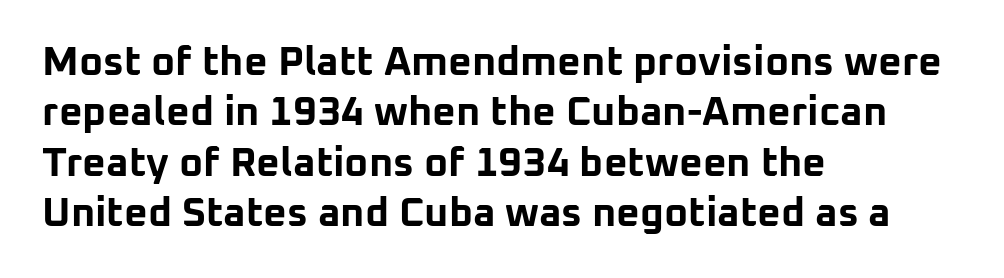
The characters look thick and weighty, a clear bold. The horizontal fit of the characters is conventional and even. Typeset ragged right — the left edge is the straight one. The words here are not underlined.
